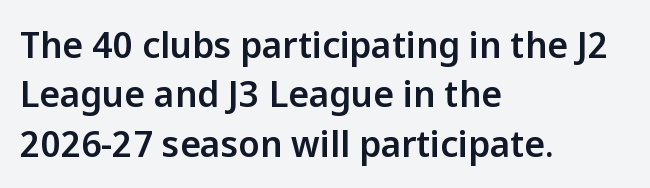
Plain, unruled lines of type. Proportional: the letters do not fall into vertical columns. The typography opts for an upright posture over an oblique one. These lines keep a tight, regular rhythm from letter to letter.
